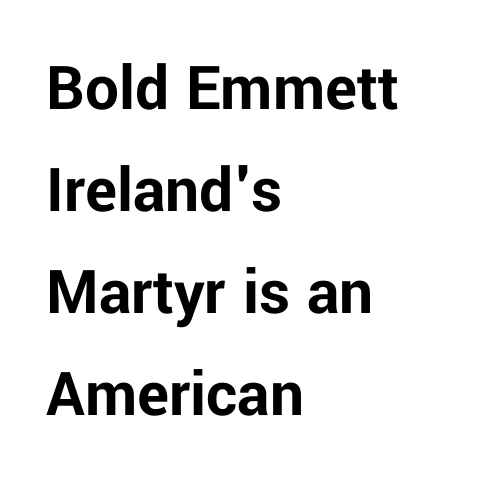
Q: Is the text bold? A: Yes.
Q: Is the text italic (slanted)? A: No, it is upright.
Q: Is the typeface a serif or a sans-serif typeface? A: Sans-serif.
Q: Is the text underlined? A: No.
Q: How is the paragraph aligned? A: Left-aligned.
Q: Is the spacing between letters normal or unusually wide? A: Normal.
Q: Is the spacing between lines tight, normal or loose? A: Normal.
Q: Width (condensed, normal, or wide)? A: Normal.
Q: Stroke contrast? A: Low.
Q: x-height? A: Medium.
Q: Monospaced? A: No.
